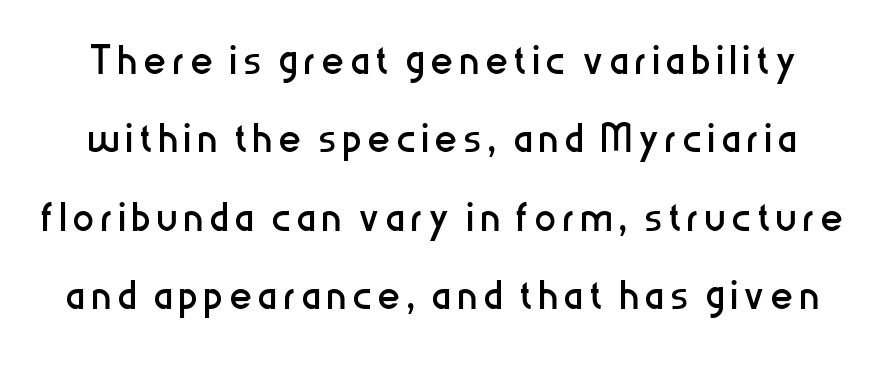
The image shows 54 px regular-weight, condensed sans-serif type, upright; set normal line spacing (1.45x), not underlined; low stroke contrast and a medium x-height.
